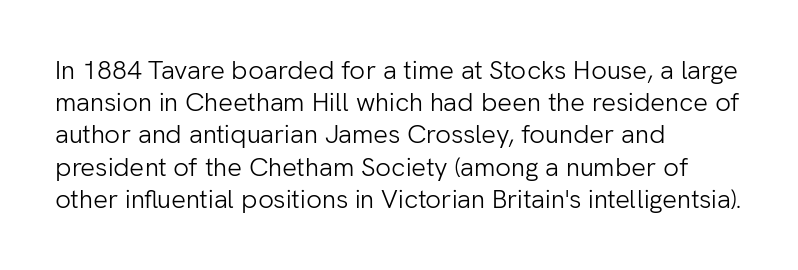
No letter is thick-stroked: the sample isn't bold. The lettering stays uniformly vertical, giving the passage a roman look. This sample uses plain, unmodified letter spacing. These lines stack with their left ends in a neat column. The gap between lines stays unmarked.
